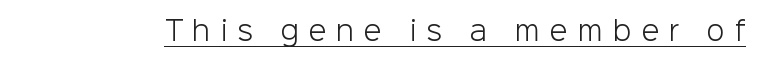
The image shows 26 px text type, upright; set unusually wide letter spacing (+0.38 em), underlined.
